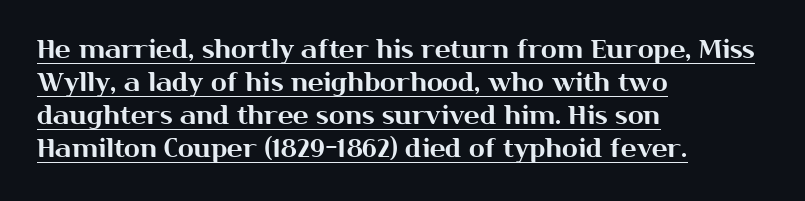
Underlined type. The rendering uses a moderate line-height, typical for paragraphs. A typesetter would call this zero additional tracking. No italicization has been applied; the sample stays upright. The passage is arranged the way most books set body copy — flush left.
